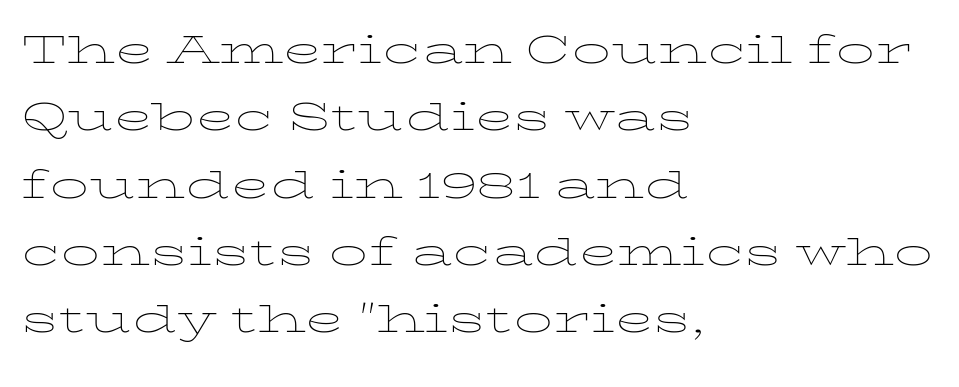
Horizontally, the lines are justified to the leading edge only. A typesetter would call this proportional, since set widths differ per character. Caption: face not bold, strokes unweighted. Words appear dense and cohesive because spacing is normal.
